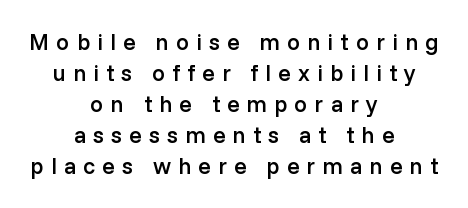
{"italic": "no", "bold": "semi", "underline": "no", "align": "center", "line_spacing": "normal", "line_spacing_ratio": 1.35, "letter_spacing": "wide", "letter_spacing_em": 0.31, "glyph_px": 23}
